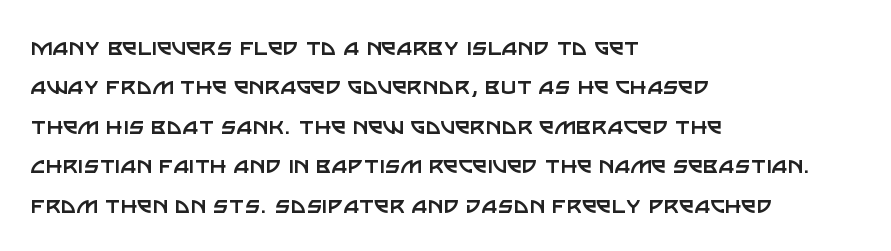
Quick note: not italic, upright. Is the stroke heavy? The answer is a plain regular-or-lighter. The setting favours the left margin, as ordinary paragraphs usually do. Has an underline been added? It has not. Tracking here is standard; glyphs follow each other at the usual distance. Line spacing here is normal.
